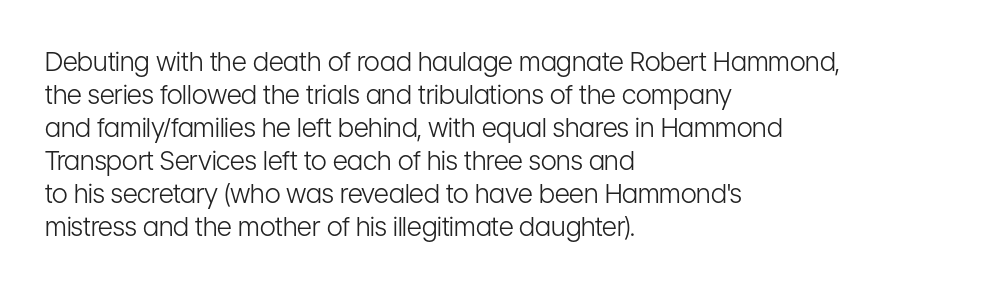
When letters stand straight like this, we call the style roman or upright. These lines sit exactly where default settings would place them. Students, note that the glyphs here touch the page at normal intervals. The passage shown is not bold in any degree. In CSS terms this would be text-align: left. Underlining? Definitely not there.
